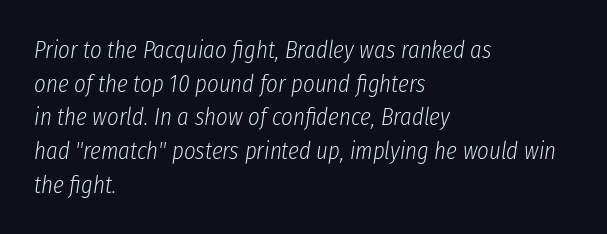
The line texture is even and compact thanks to regular tracking. Interline gaps are of average width in this sample. No heavy texture on the line: the type isn't bold. Plain, unruled lines of type.
